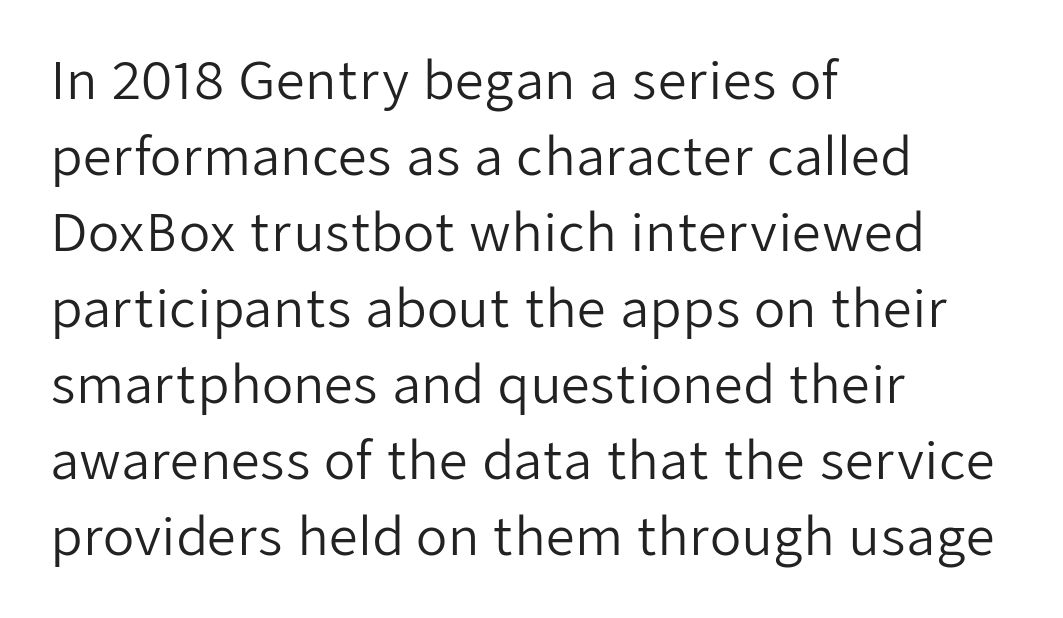
{"serif": "no", "italic": "no", "bold": "no", "weight": "regular", "width": "normal", "stroke_contrast": "low", "x_height": "medium", "monospaced": "no", "underline": "no", "align": "left", "line_spacing": "normal", "line_spacing_ratio": 1.49, "letter_spacing": "normal", "letter_spacing_em": 0.0, "glyph_px": 51}
